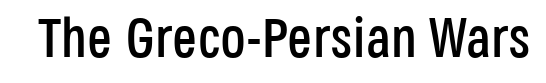
The image shows 56 px condensed sans-serif type, upright; set normal letter spacing, not underlined; low stroke contrast and a large x-height.
